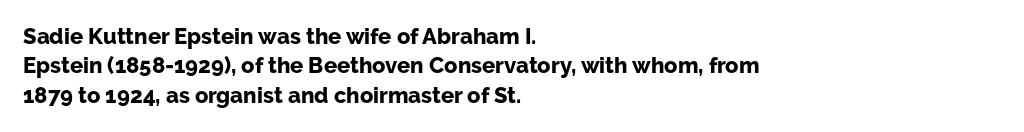
Q: Is the text bold? A: Yes.
Q: Is the text italic (slanted)? A: No, it is upright.
Q: Is the text underlined? A: No.
Q: How is the paragraph aligned? A: Left-aligned.
Q: Is the spacing between letters normal or unusually wide? A: Normal.
Q: Is the spacing between lines tight, normal or loose? A: Normal.
